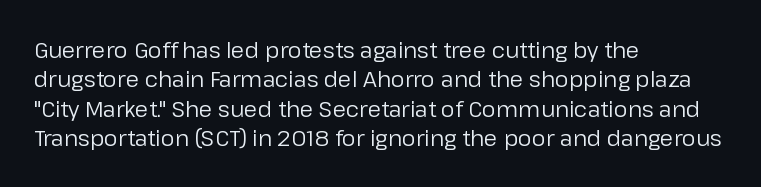
Caption: face not bold, strokes unweighted. Whoever set this chose a conventional vertical rhythm. This sample uses plain, unmodified letter spacing. The lettering stays uniformly vertical, giving the passage a roman look. Rule under the text: the space is simply empty.
